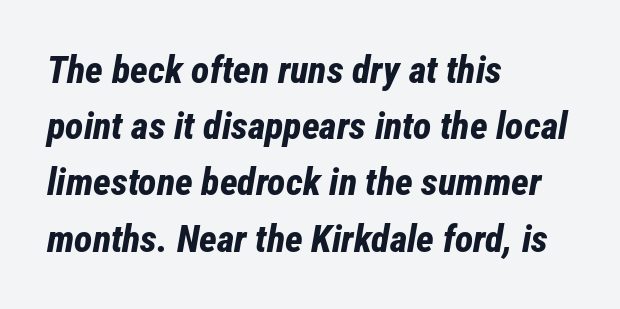
{"italic": "yes", "lean": "right", "slant_degrees": 12, "bold": "yes", "weight": "bold", "width": "condensed", "stroke_contrast": "low", "x_height": "medium", "monospaced": "no", "underline": "no", "align": "left", "line_spacing": "normal", "line_spacing_ratio": 1.48, "letter_spacing": "normal", "letter_spacing_em": 0.0, "glyph_px": 38}
